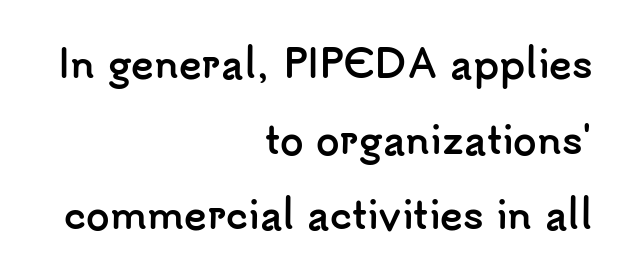
Q: Is the text bold? A: Yes.
Q: Is the text italic (slanted)? A: No, it is upright.
Q: Is the typeface a serif or a sans-serif typeface? A: Sans-serif.
Q: Is the text underlined? A: No.
Q: How is the paragraph aligned? A: Right-aligned.
Q: Is the spacing between letters normal or unusually wide? A: Normal.
Q: Is the spacing between lines tight, normal or loose? A: Loose.
Q: Width (condensed, normal, or wide)? A: Normal.
Q: Stroke contrast? A: Low.
Q: x-height? A: Small.
Q: Monospaced? A: No.
